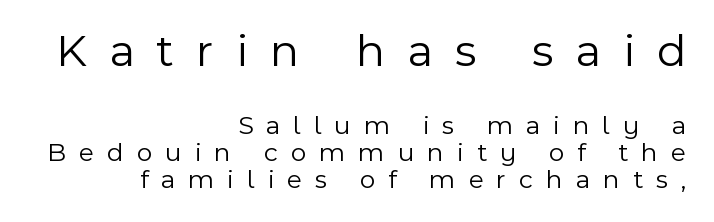
Q: Is the text bold? A: No.
Q: Is the text italic (slanted)? A: No, it is upright.
Q: Is the typeface a serif or a sans-serif typeface? A: Sans-serif.
Q: Is the text underlined? A: No.
Q: How is the paragraph aligned? A: Right-aligned.
Q: Is the spacing between letters normal or unusually wide? A: Unusually wide.
Q: Is the spacing between lines tight, normal or loose? A: Tight.
Q: Which block of text is set in a larger size, the first (top) or the second (bottom)? A: The first (top) one.
Q: Width (condensed, normal, or wide)? A: Normal.
Q: x-height? A: Medium.
Q: Monospaced? A: No.
